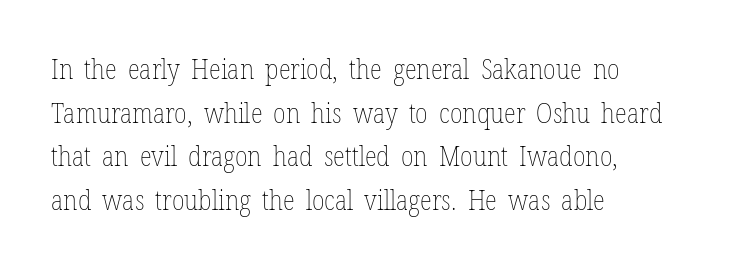
The image shows 28 px thin, condensed type, upright; set left-aligned, normal line spacing (1.56x), normal letter spacing, not underlined; low stroke contrast and a medium x-height.
